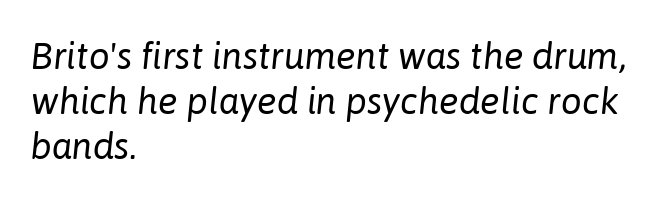
{"italic": "yes", "lean": "right", "slant_degrees": 6, "bold": "no", "weight": "regular", "width": "normal", "stroke_contrast": "low", "x_height": "medium", "monospaced": "no", "underline": "no", "align": "left", "line_spacing_ratio": 1.21, "letter_spacing": "normal", "letter_spacing_em": 0.0, "glyph_px": 37}
